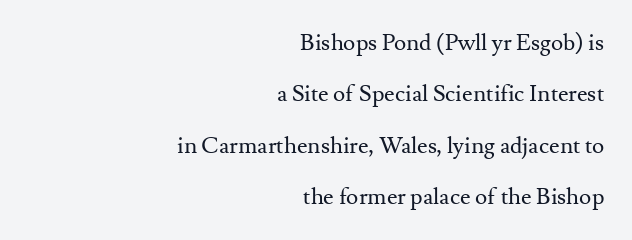
The image shows 23 px text type, upright; set right-aligned, loose line spacing (2.23x), normal letter spacing, not underlined.
